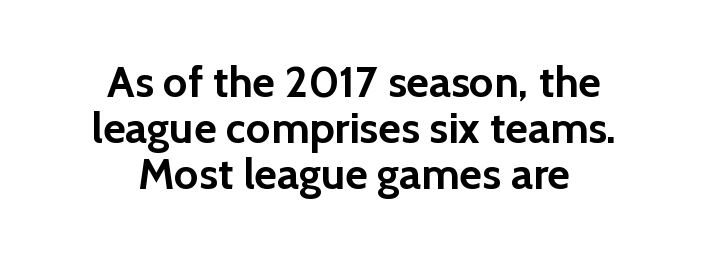
Q: Is the text bold? A: Yes.
Q: Is the text italic (slanted)? A: No, it is upright.
Q: Is the typeface a serif or a sans-serif typeface? A: Sans-serif.
Q: Is the text underlined? A: No.
Q: How is the paragraph aligned? A: Centered.
Q: Is the spacing between letters normal or unusually wide? A: Normal.
Q: Is the spacing between lines tight, normal or loose? A: Tight.
Q: Width (condensed, normal, or wide)? A: Normal.
Q: x-height? A: Medium.
Q: Monospaced? A: No.
